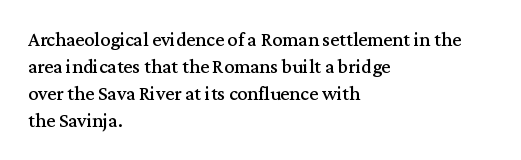
One-word summary of the alignment: left. The words here are not underlined. The passage shown stacks its lines at a standard gap. These lines were composed using upright roman letters.
